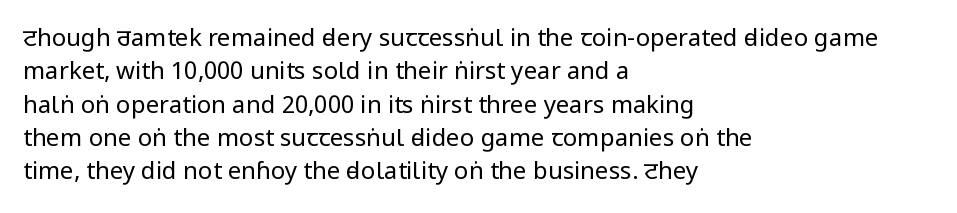
The letterforms sit at book weight or below. Posture: straight, roman, zero tilt. Tracking value appears to be zero — textbook default spacing. The passage shown stacks its lines at a standard gap. Is the block centered? No — it sits flush against the left margin. The foot of each line stays bare and open.
